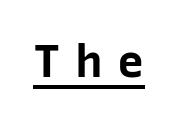
The image shows 46 px bold sans-serif type, upright; set unusually wide letter spacing (+0.31 em), underlined; low stroke contrast and a medium x-height.
